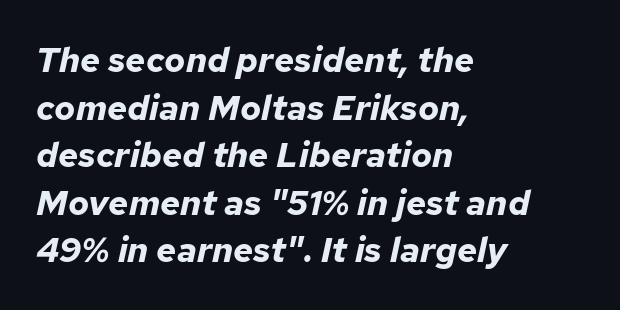
{"italic": "yes", "lean": "right", "slant_degrees": 12, "bold": "yes", "weight": "bold", "width": "normal", "stroke_contrast": "low", "x_height": "medium", "monospaced": "no", "underline": "no", "align": "left", "line_spacing": "normal", "line_spacing_ratio": 1.36, "letter_spacing": "normal", "letter_spacing_em": 0.0, "glyph_px": 35}
